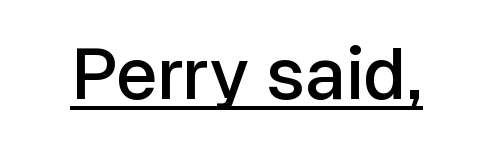
The image shows 72 px semibold sans-serif type, upright; set normal letter spacing, underlined; low stroke contrast and a medium x-height.
